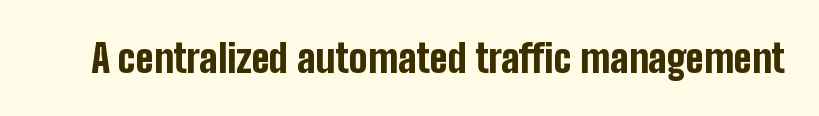
The image shows 39 px bold, condensed sans-serif type, upright; set normal letter spacing, not underlined; low stroke contrast and a medium x-height.
